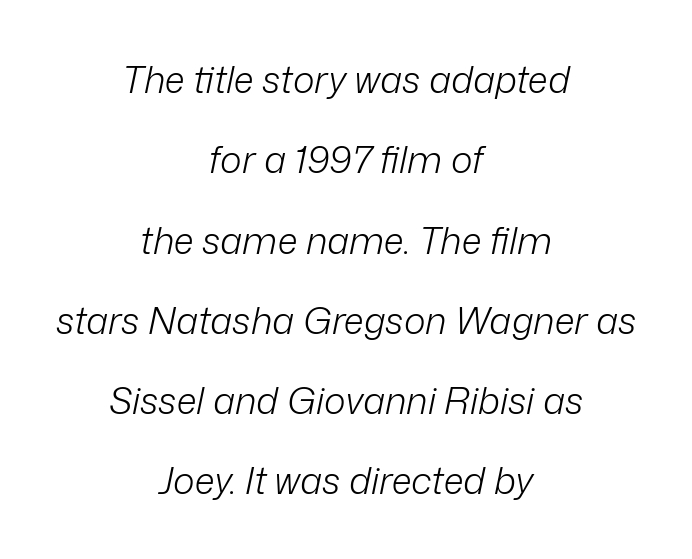
The image shows 37 px light type, italic (leaning right); set centered, loose line spacing (2.17x), normal letter spacing, not underlined; low stroke contrast and a medium x-height.
